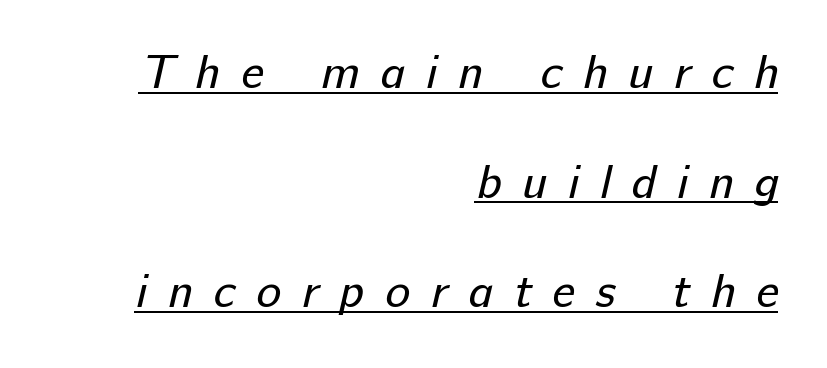
The ragged edge is on the left, which tells us the setting is flush right. The lettering is marked with a stroke running underneath it. The horizontal fit of the characters is loose and conspicuously gappy. This sample has the flowing, uneven cadence of proportional lettering. This is sans-serif lettering, the kind often seen on screens and signage.
